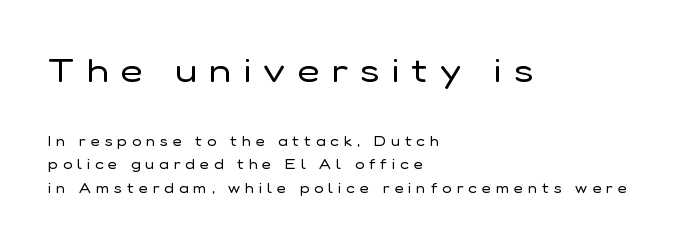
The image shows 34 px regular-weight sans-serif type, upright; set left-aligned, normal line spacing (1.67x), unusually wide letter spacing (+0.36 em), not underlined; the first (top) block is 2.43x larger; low stroke contrast and a medium x-height.
